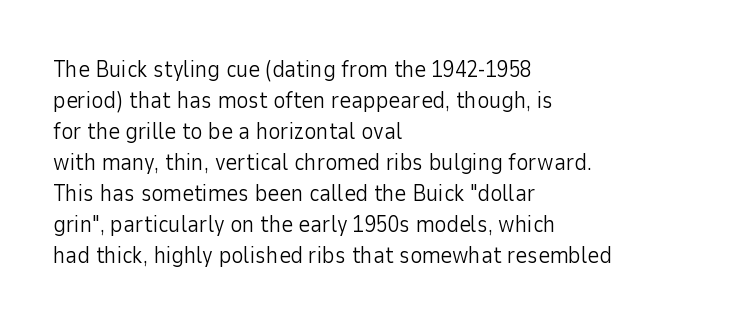
{"italic": "no", "bold": "no", "underline": "no", "align": "left", "line_spacing": "normal", "line_spacing_ratio": 1.35, "letter_spacing": "normal", "letter_spacing_em": 0.0, "glyph_px": 23}
